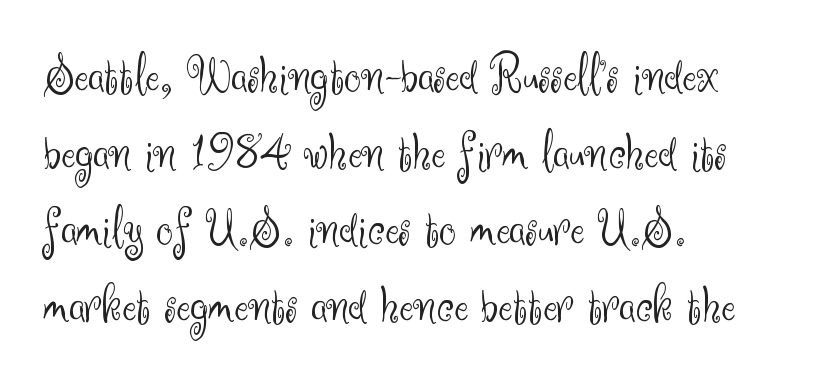
Q: Is the text bold? A: No.
Q: Is the text italic (slanted)? A: No, it is upright.
Q: Is the typeface a serif or a sans-serif typeface? A: Sans-serif.
Q: Is the text underlined? A: No.
Q: How is the paragraph aligned? A: Left-aligned.
Q: Is the spacing between letters normal or unusually wide? A: Normal.
Q: Is the spacing between lines tight, normal or loose? A: Normal.
Q: Width (condensed, normal, or wide)? A: Normal.
Q: Stroke contrast? A: Medium.
Q: x-height? A: Small.
Q: Monospaced? A: No.
